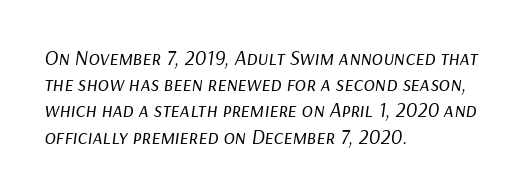
The image shows 21 px text type, italic (leaning right); set left-aligned, normal line spacing (1.25x), normal letter spacing, not underlined.
